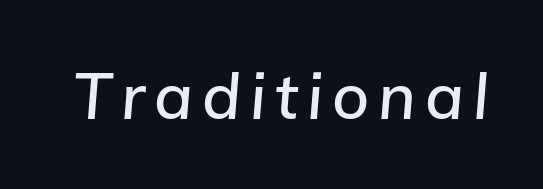
The image shows 64 px text type, italic (leaning right); set not underlined; low stroke contrast and a medium x-height.
